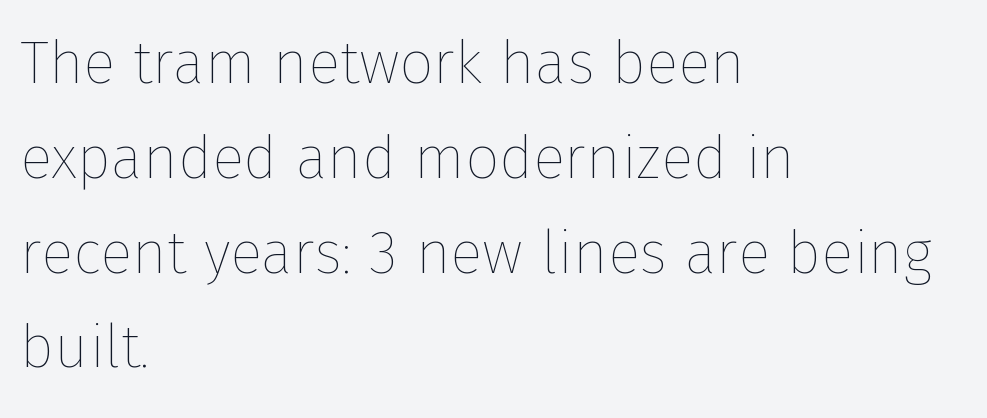
{"italic": "no", "bold": "no", "weight": "thin", "width": "normal", "stroke_contrast": "low", "x_height": "medium", "monospaced": "no", "underline": "no", "align": "left", "line_spacing": "normal", "line_spacing_ratio": 1.58, "letter_spacing": "normal", "letter_spacing_em": 0.0, "glyph_px": 60}
